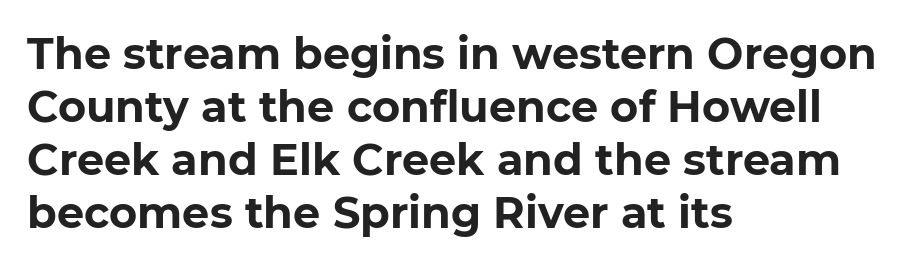
The image shows 43 px bold sans-serif type; set left-aligned, line spacing 1.23x, normal letter spacing, not underlined; low stroke contrast and a medium x-height.
